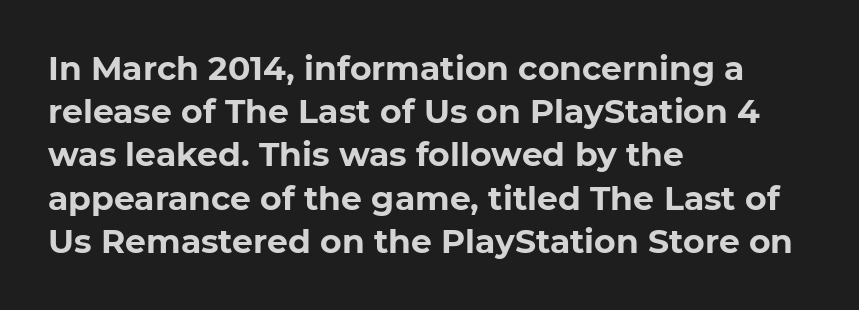
{"serif": "no", "italic": "no", "bold": "yes", "weight": "bold", "width": "normal", "stroke_contrast": "low", "x_height": "medium", "monospaced": "no", "underline": "no", "align": "left", "line_spacing": "normal", "line_spacing_ratio": 1.31, "letter_spacing": "normal", "letter_spacing_em": 0.0, "glyph_px": 33}
